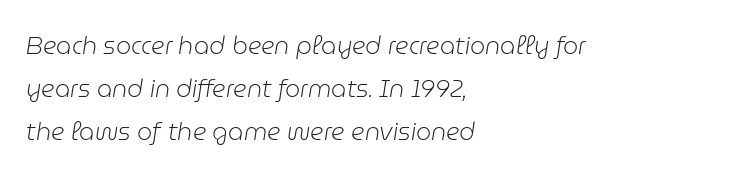
Q: Is the text bold? A: No.
Q: Is the text italic (slanted)? A: Yes, it leans right by about 9 degrees.
Q: Is the text underlined? A: No.
Q: How is the paragraph aligned? A: Left-aligned.
Q: Is the spacing between letters normal or unusually wide? A: Normal.
